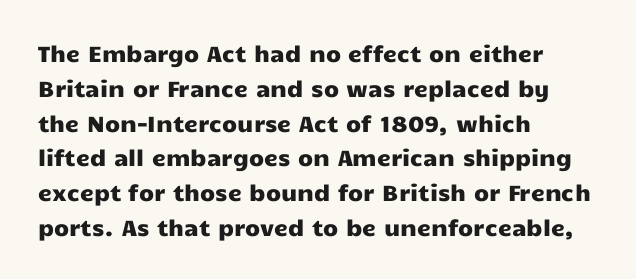
The letters stand straight up with perfectly vertical stems. The strip under each line holds only bare page. Each new line begins a customary step beneath the previous one. Inter-character spacing is left at the font's built-in metrics. The paragraph shown leans on its left margin.
